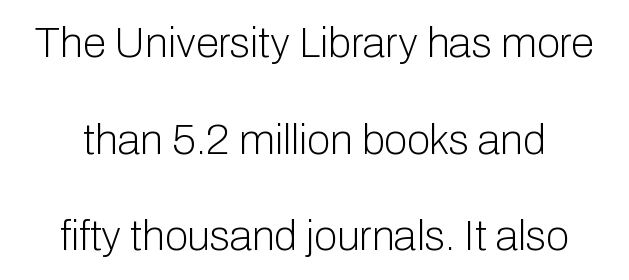
{"serif": "no", "italic": "no", "bold": "no", "weight": "light", "width": "normal", "stroke_contrast": "low", "x_height": "medium", "monospaced": "no", "underline": "no", "line_spacing": "loose", "line_spacing_ratio": 2.3, "letter_spacing": "normal", "letter_spacing_em": 0.0, "glyph_px": 42}
